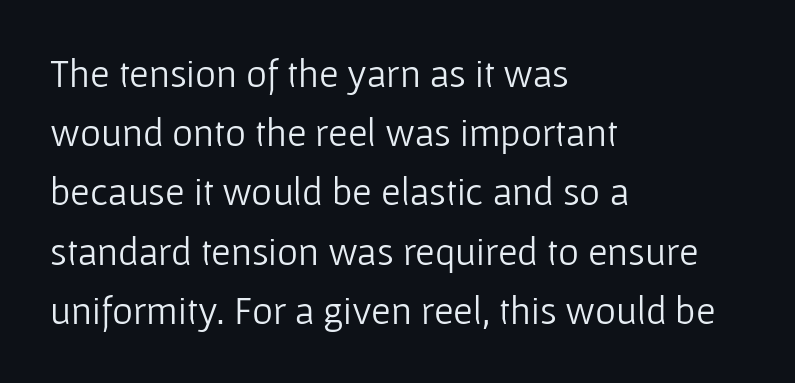
Rule under the text: the space is simply empty. Normally led — the rows are evenly, conventionally spaced. All the whitespace from short lines collects on the right. Font category for this specimen: sans-serif.
